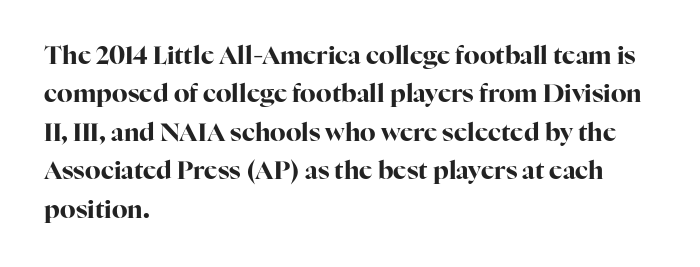
{"italic": "no", "bold": "yes", "underline": "no", "align": "left", "line_spacing": "normal", "line_spacing_ratio": 1.54, "letter_spacing": "normal", "letter_spacing_em": 0.0, "glyph_px": 25}
